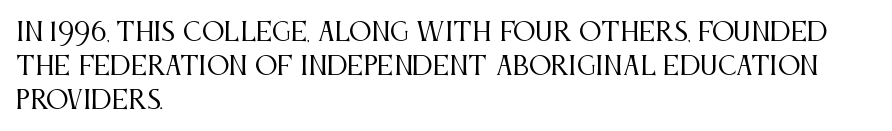
The area under the type is left untouched. A roman cut, with each character standing at attention. Observe the ordinary spacing: letters are neighbours, not strangers. Notice how the passage keeps a crisp vertical edge on the left only.
